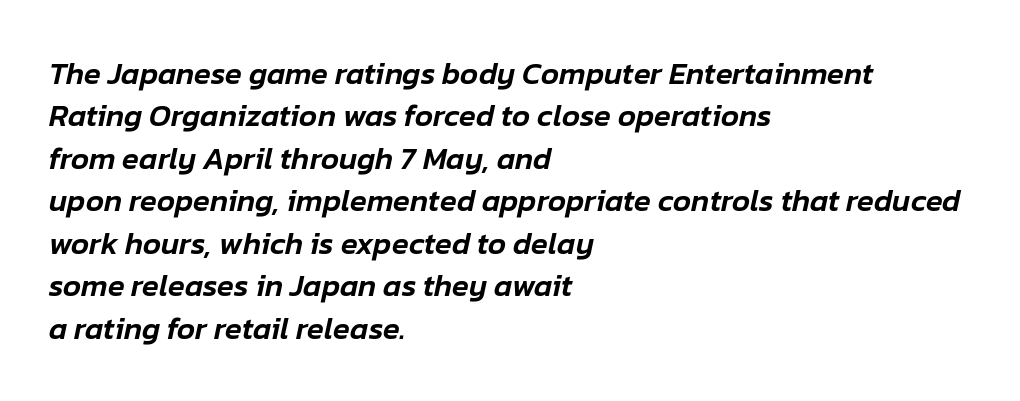
Q: Is the text italic (slanted)? A: Yes, it leans right by about 12 degrees.
Q: Is the text underlined? A: No.
Q: How is the paragraph aligned? A: Left-aligned.
Q: Is the spacing between letters normal or unusually wide? A: Normal.
Q: Is the spacing between lines tight, normal or loose? A: Normal.
Q: Width (condensed, normal, or wide)? A: Normal.
Q: Stroke contrast? A: Low.
Q: x-height? A: Medium.
Q: Monospaced? A: No.
